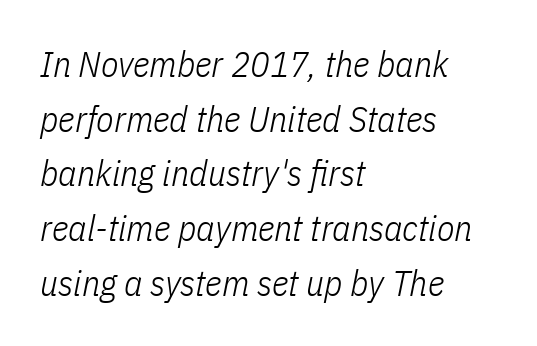
Q: Is the text bold? A: No.
Q: Is the text italic (slanted)? A: Yes, it leans right by about 11 degrees.
Q: Is the text underlined? A: No.
Q: How is the paragraph aligned? A: Left-aligned.
Q: Is the spacing between letters normal or unusually wide? A: Normal.
Q: Is the spacing between lines tight, normal or loose? A: Normal.
Q: Width (condensed, normal, or wide)? A: Condensed.
Q: Stroke contrast? A: Low.
Q: x-height? A: Medium.
Q: Monospaced? A: No.
